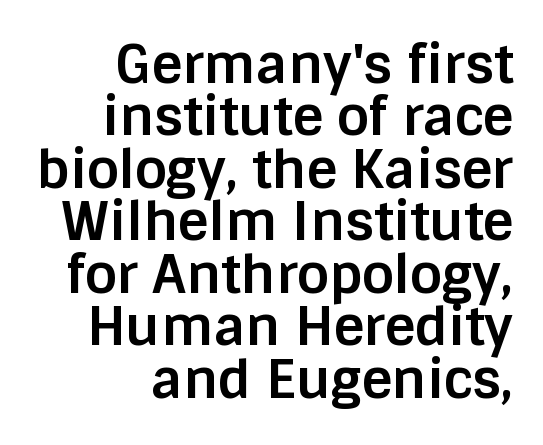
Q: Is the text bold? A: Yes.
Q: Is the text italic (slanted)? A: No, it is upright.
Q: Is the typeface a serif or a sans-serif typeface? A: Sans-serif.
Q: Is the text underlined? A: No.
Q: How is the paragraph aligned? A: Right-aligned.
Q: Is the spacing between letters normal or unusually wide? A: Normal.
Q: Is the spacing between lines tight, normal or loose? A: Tight.
Q: Width (condensed, normal, or wide)? A: Normal.
Q: Stroke contrast? A: Low.
Q: x-height? A: Large.
Q: Monospaced? A: No.
